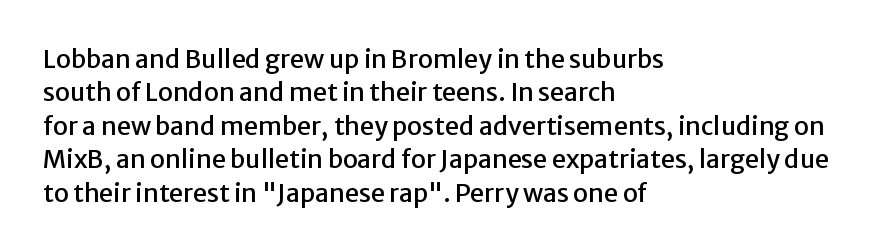
Q: Is the text italic (slanted)? A: No, it is upright.
Q: Is the text underlined? A: No.
Q: How is the paragraph aligned? A: Left-aligned.
Q: Is the spacing between letters normal or unusually wide? A: Normal.
Q: Is the spacing between lines tight, normal or loose? A: Normal.
